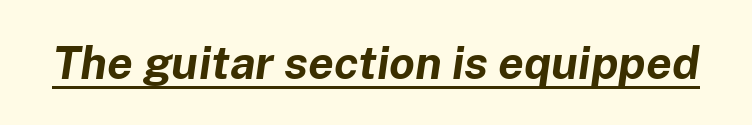
The image shows 46 px bold type, italic (leaning right); set normal letter spacing, underlined; low stroke contrast and a medium x-height.
